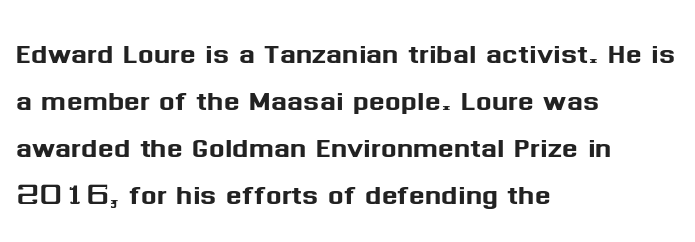
Q: Is the text italic (slanted)? A: No, it is upright.
Q: Is the typeface a serif or a sans-serif typeface? A: Sans-serif.
Q: Is the text underlined? A: No.
Q: How is the paragraph aligned? A: Left-aligned.
Q: Is the spacing between letters normal or unusually wide? A: Normal.
Q: Is the spacing between lines tight, normal or loose? A: Normal.
Q: Width (condensed, normal, or wide)? A: Normal.
Q: Stroke contrast? A: Medium.
Q: x-height? A: Medium.
Q: Monospaced? A: No.
